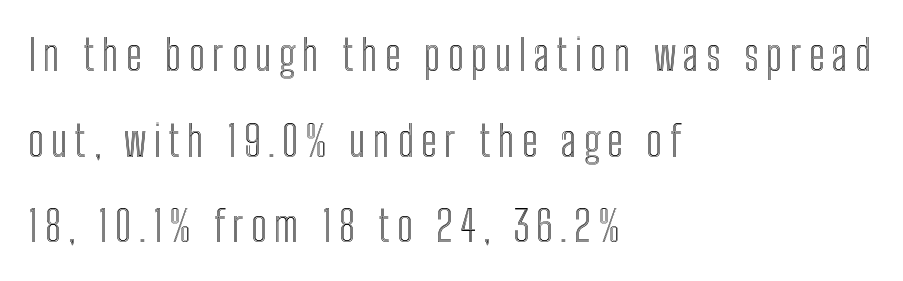
The image shows 43 px condensed type, upright; set left-aligned, loose line spacing (1.99x), not underlined; a medium x-height.
